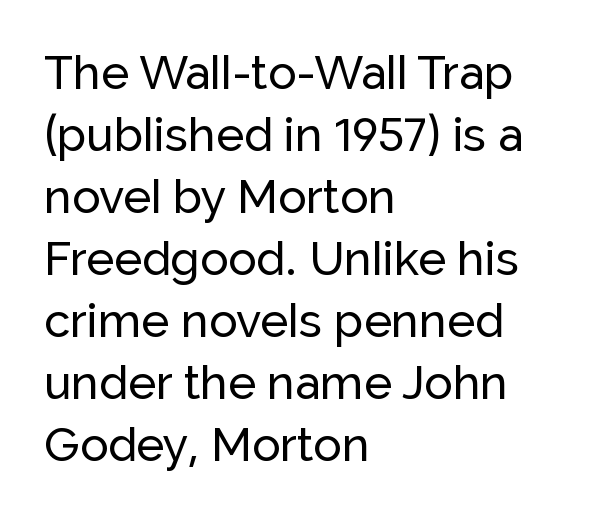
{"serif": "no", "italic": "no", "width": "normal", "stroke_contrast": "low", "x_height": "medium", "monospaced": "no", "underline": "no", "align": "left", "line_spacing": "normal", "line_spacing_ratio": 1.32, "letter_spacing": "normal", "letter_spacing_em": 0.0, "glyph_px": 47}
